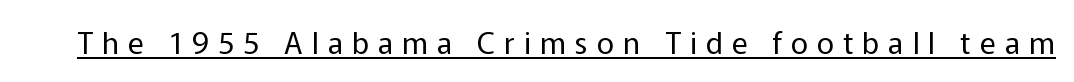
Q: Is the text bold? A: No.
Q: Is the text italic (slanted)? A: No, it is upright.
Q: Is the typeface a serif or a sans-serif typeface? A: Sans-serif.
Q: Is the text underlined? A: Yes.
Q: Is the spacing between letters normal or unusually wide? A: Unusually wide.
Q: Width (condensed, normal, or wide)? A: Normal.
Q: Stroke contrast? A: Low.
Q: x-height? A: Medium.
Q: Monospaced? A: No.
